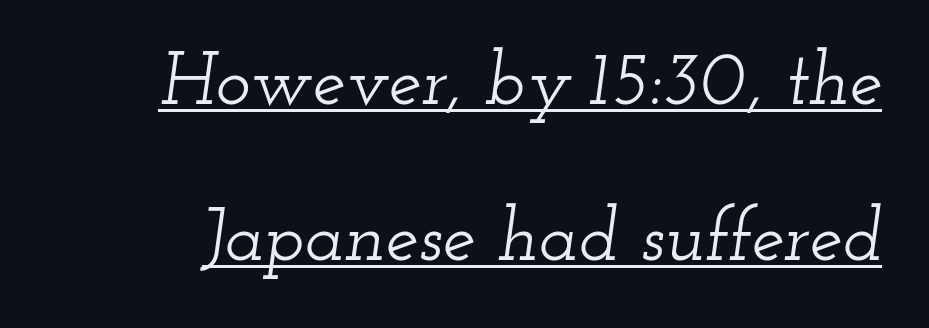
{"serif": "yes", "italic": "yes", "lean": "right", "slant_degrees": 12, "width": "wide", "stroke_contrast": "low", "x_height": "small", "monospaced": "no", "underline": "yes", "line_spacing": "loose", "line_spacing_ratio": 2.11, "letter_spacing": "normal", "letter_spacing_em": 0.0, "glyph_px": 74}
